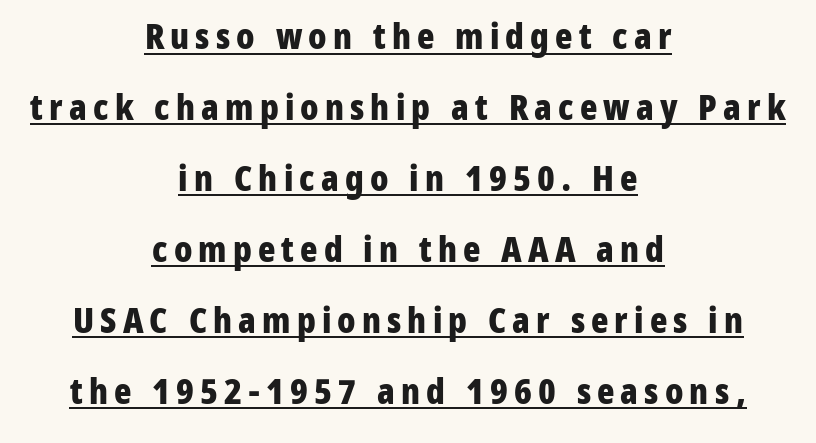
Does the type have serifs? No, each stem ends abruptly. A baseline rule has been typeset under these characters. Is the block centered? Yes — each line is placed symmetrically about the middle. Ascenders rise straight up at ninety degrees. Summary of weight: heavy, a full bold. Note the varied advance widths — an 'i' is clearly narrower than an 'm'.
